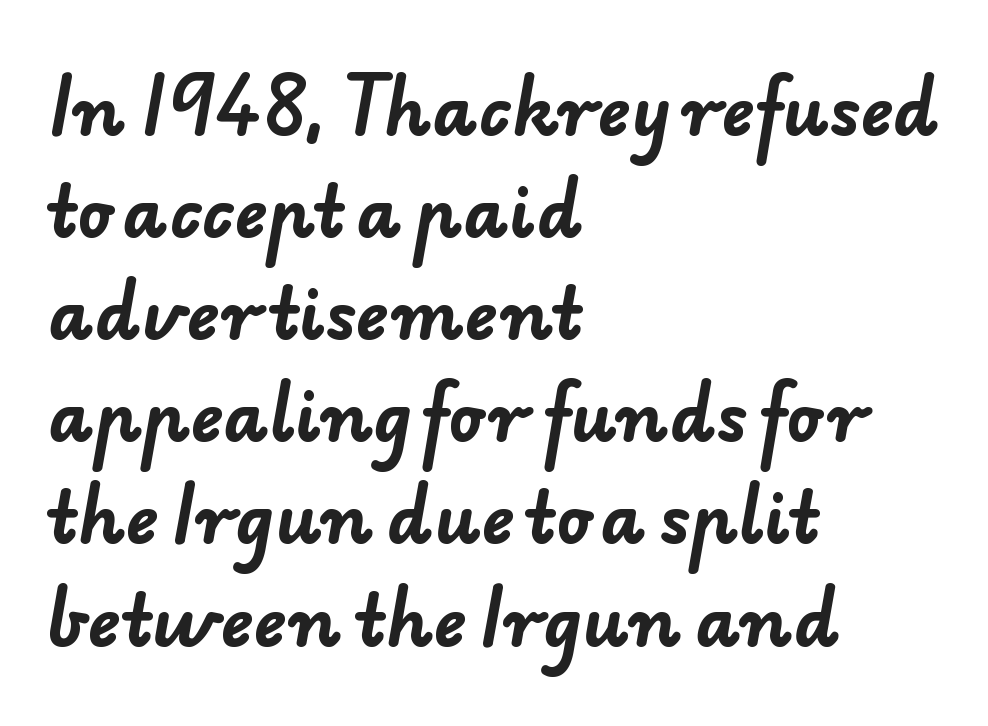
In terms of weight, the rendering is a true, heavy bold. In terms of letterform style, serifs are entirely absent. The space between consecutive lines is moderate. The space beneath each line is pristine and unruled.
